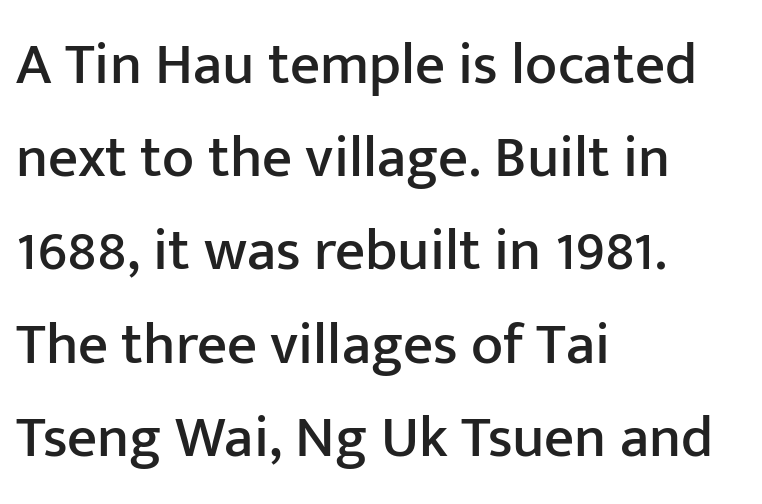
{"serif": "no", "italic": "no", "width": "normal", "stroke_contrast": "low", "x_height": "medium", "monospaced": "no", "underline": "no", "align": "left", "line_spacing": "normal", "line_spacing_ratio": 1.58, "letter_spacing": "normal", "letter_spacing_em": 0.0, "glyph_px": 59}
